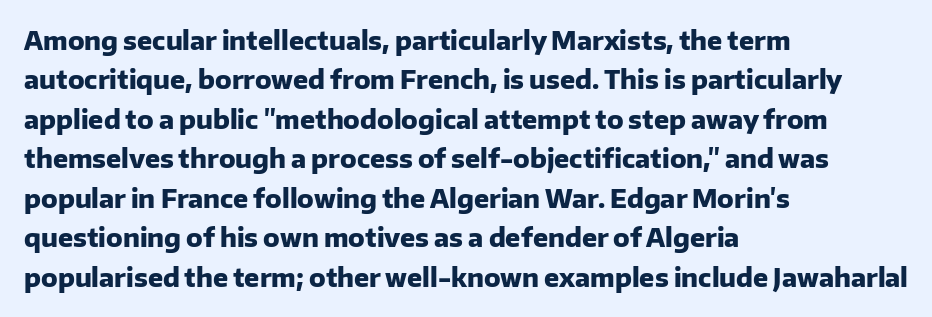
{"italic": "no", "bold": "yes", "underline": "no", "align": "left", "line_spacing": "normal", "line_spacing_ratio": 1.58, "letter_spacing": "normal", "letter_spacing_em": 0.0, "glyph_px": 25}
